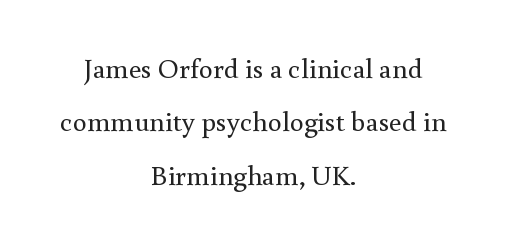
Ascenders rise straight up at ninety degrees. Each letter keeps its own natural width here, so spacing adapts to shape. How are the letters spaced? Ordinarily, with no added tracking. Decoration check: the copy has no underline. Unbolded letterforms with no extra heft.
